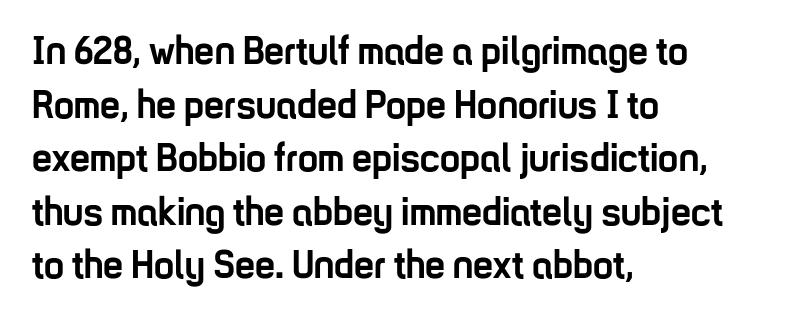
The image shows 40 px semibold, condensed sans-serif type, upright; set left-aligned, normal line spacing (1.34x), normal letter spacing, not underlined; low stroke contrast and a medium x-height.
